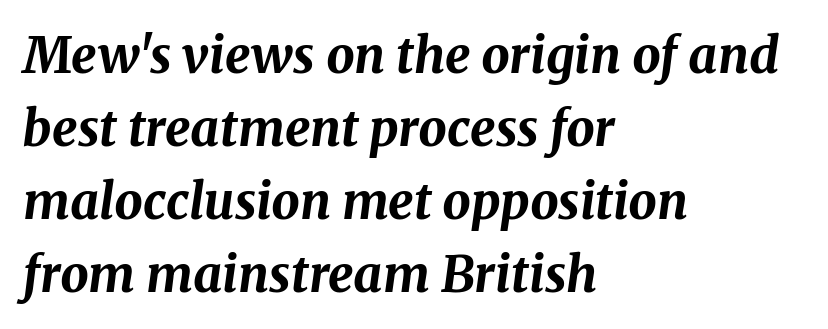
Q: Is the text bold? A: Yes.
Q: Is the text italic (slanted)? A: Yes, it leans right by about 8 degrees.
Q: Is the text underlined? A: No.
Q: How is the paragraph aligned? A: Left-aligned.
Q: Is the spacing between letters normal or unusually wide? A: Normal.
Q: Is the spacing between lines tight, normal or loose? A: Normal.
Q: Width (condensed, normal, or wide)? A: Normal.
Q: Stroke contrast? A: Medium.
Q: x-height? A: Medium.
Q: Monospaced? A: No.
